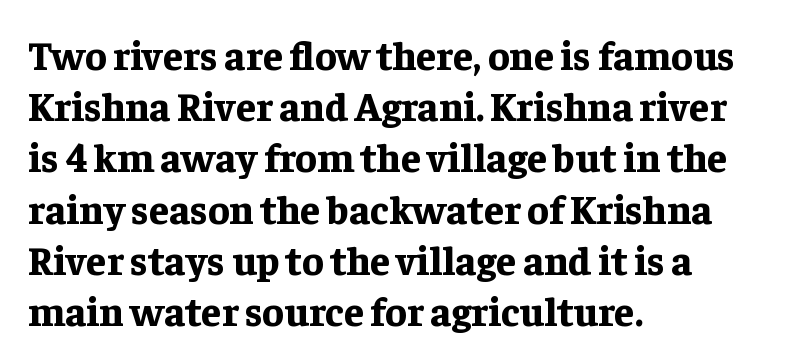
Designer's note — italics off, roman on. Alignment: flush left. The face used here has the dense, thick strokes of a bold. Nobody touched the tracking dial on this one. Each letter keeps its own natural width here, so spacing adapts to shape. Vertically, the passage feels balanced, rows spaced as you'd expect.
